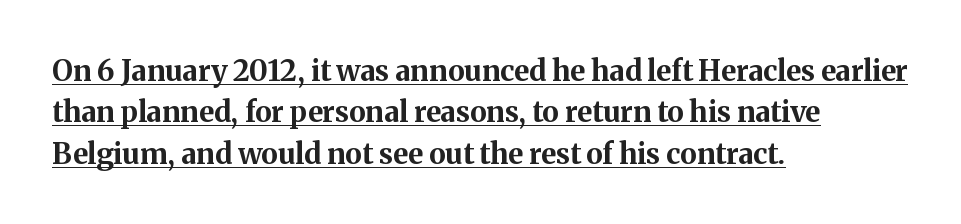
To sum up the face: it has serifs. Short and long lines alike share a common starting point at left. The sample has been set heavy, in full bold. Does extra space separate the letters? No, they use regular spacing. You can see a thin bar hugging the bottom of the glyphs.
